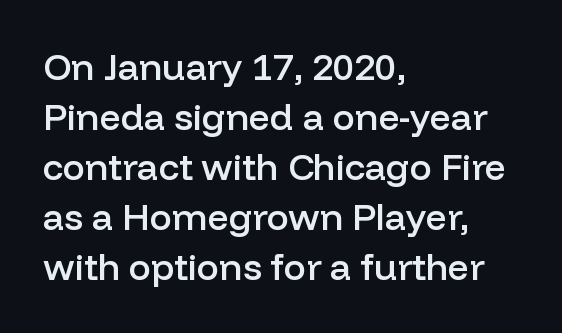
{"serif": "no", "italic": "no", "bold": "semi", "weight": "semibold", "width": "normal", "stroke_contrast": "low", "x_height": "medium", "monospaced": "no", "underline": "no", "align": "left", "line_spacing": "normal", "line_spacing_ratio": 1.35, "letter_spacing": "normal", "letter_spacing_em": 0.0, "glyph_px": 37}
